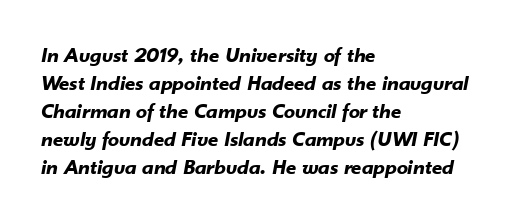
{"italic": "yes", "lean": "right", "slant_degrees": 10, "bold": "yes", "underline": "no", "align": "left", "line_spacing": "normal", "line_spacing_ratio": 1.27, "letter_spacing": "normal", "letter_spacing_em": 0.0, "glyph_px": 22}
